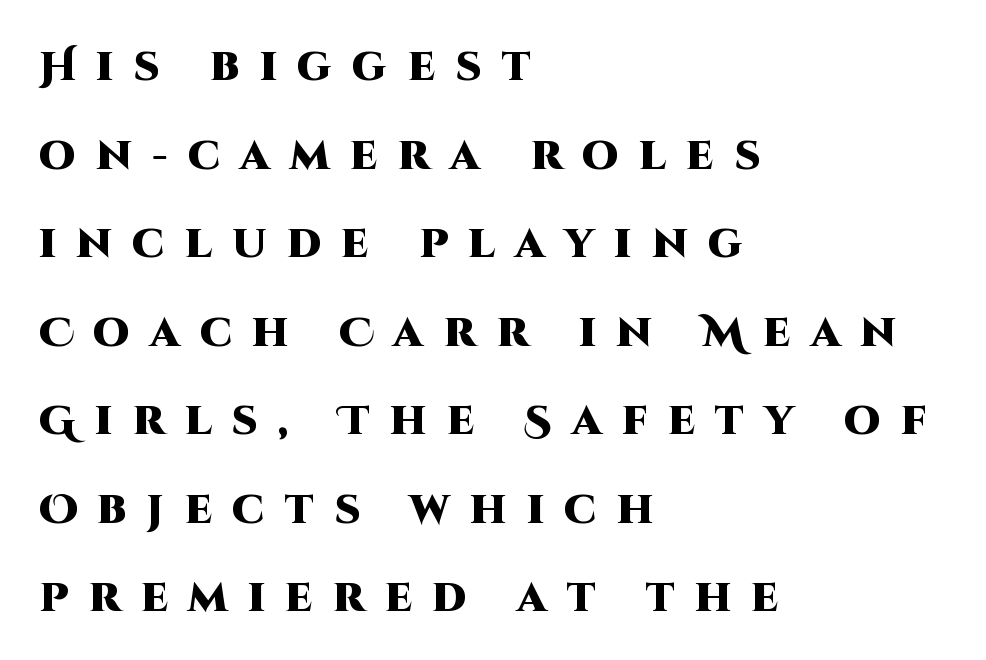
The image shows 41 px heavy sans-serif type, upright; set left-aligned, loose line spacing (2.16x), unusually wide letter spacing (+0.49 em), not underlined; high stroke contrast and a large x-height.
